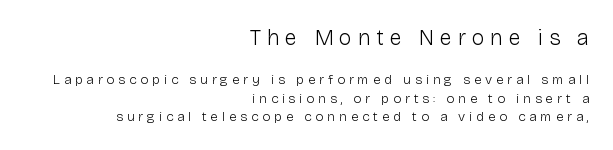
The image shows 22 px text type, upright; set right-aligned, normal line spacing (1.31x), unusually wide letter spacing (+0.26 em), not underlined; the first (top) block is 1.57x larger.
